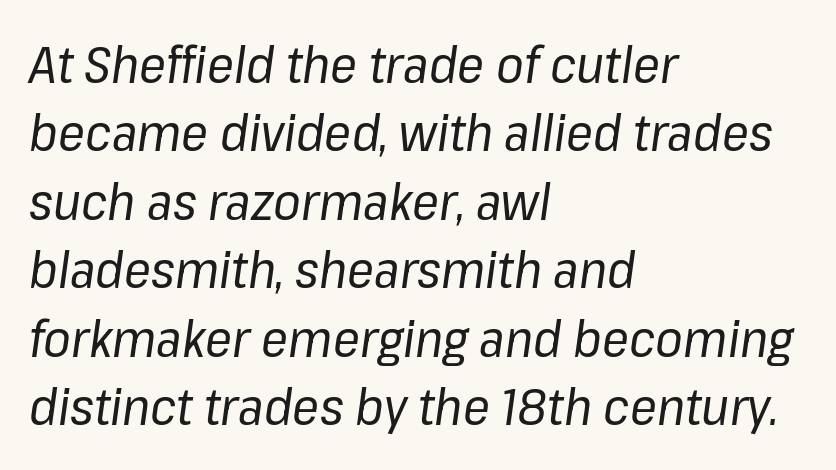
{"italic": "yes", "lean": "right", "slant_degrees": 8, "bold": "no", "weight": "regular", "width": "normal", "stroke_contrast": "low", "x_height": "medium", "monospaced": "no", "underline": "no", "align": "left", "line_spacing": "normal", "line_spacing_ratio": 1.37, "letter_spacing": "normal", "letter_spacing_em": 0.0, "glyph_px": 50}
